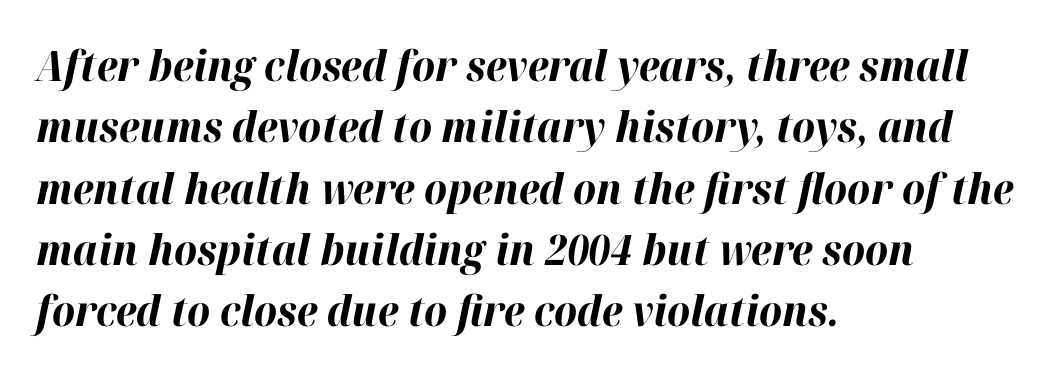
Q: Is the text bold? A: Yes.
Q: Is the text italic (slanted)? A: Yes, it leans right by about 12 degrees.
Q: Is the text underlined? A: No.
Q: How is the paragraph aligned? A: Left-aligned.
Q: Is the spacing between letters normal or unusually wide? A: Normal.
Q: Is the spacing between lines tight, normal or loose? A: Normal.
Q: Width (condensed, normal, or wide)? A: Normal.
Q: Stroke contrast? A: High.
Q: x-height? A: Medium.
Q: Monospaced? A: No.
